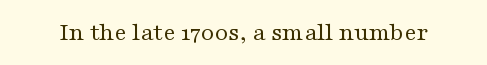
The image shows 26 px text type, upright; set normal letter spacing, not underlined.
